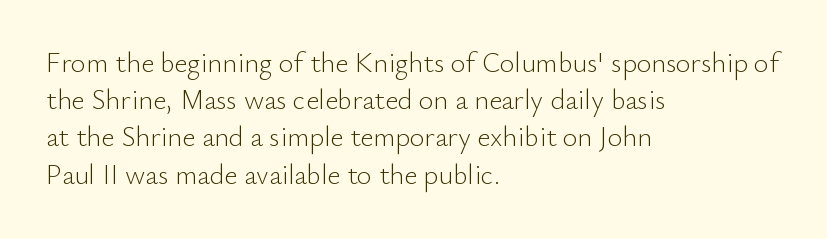
The typesetting does not lean heavy: it is not bold. Does extra space separate the letters? No, they use regular spacing. Descenders hang freely into open space. You could not count columns in this text — the font is proportionally spaced. Posture: upright roman. Typeset ragged right — the left edge is the straight one.
